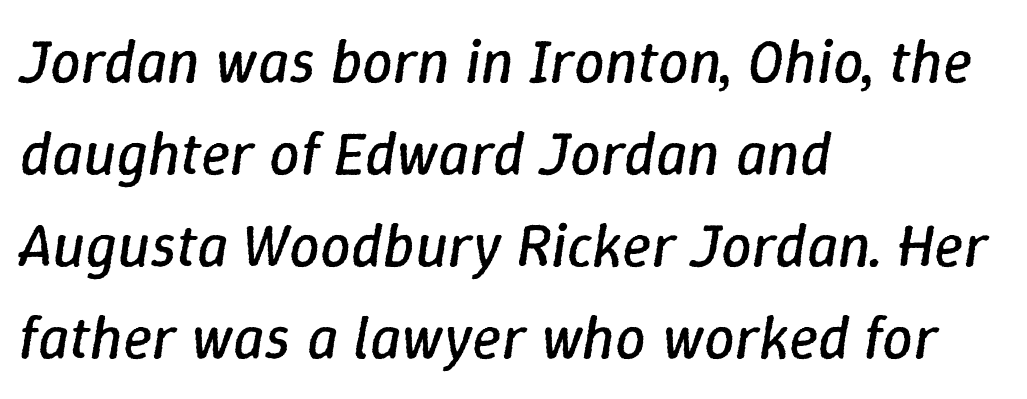
Q: Is the text bold? A: No.
Q: Is the text italic (slanted)? A: Yes, it leans right by about 9 degrees.
Q: Is the text underlined? A: No.
Q: How is the paragraph aligned? A: Left-aligned.
Q: Is the spacing between letters normal or unusually wide? A: Normal.
Q: Is the spacing between lines tight, normal or loose? A: Normal.
Q: Width (condensed, normal, or wide)? A: Normal.
Q: Stroke contrast? A: Low.
Q: x-height? A: Medium.
Q: Monospaced? A: No.
